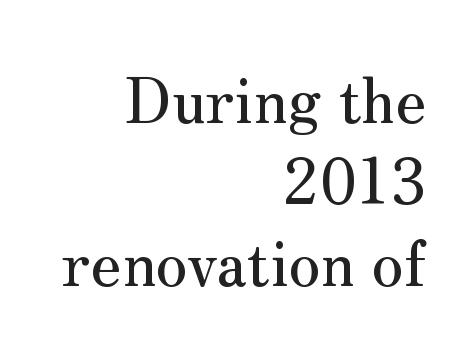
The font family rendered here belongs to the serif group. This sample keeps an unexceptional amount of space between lines. Words appear dense and cohesive because spacing is normal. Line ends are locked; line starts wander. Italic: no, the glyphs are upright roman. A clean baseline with only descenders dipping below it.
